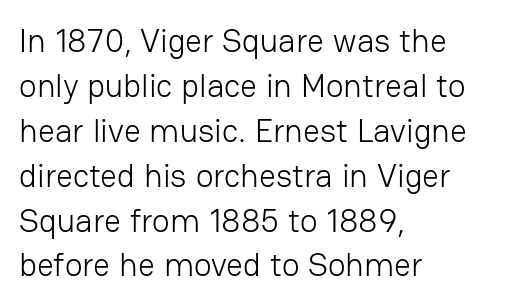
Q: Is the text bold? A: No.
Q: Is the text italic (slanted)? A: No, it is upright.
Q: Is the typeface a serif or a sans-serif typeface? A: Sans-serif.
Q: Is the text underlined? A: No.
Q: How is the paragraph aligned? A: Left-aligned.
Q: Is the spacing between letters normal or unusually wide? A: Normal.
Q: Is the spacing between lines tight, normal or loose? A: Normal.
Q: Width (condensed, normal, or wide)? A: Normal.
Q: Stroke contrast? A: Low.
Q: x-height? A: Medium.
Q: Monospaced? A: No.
